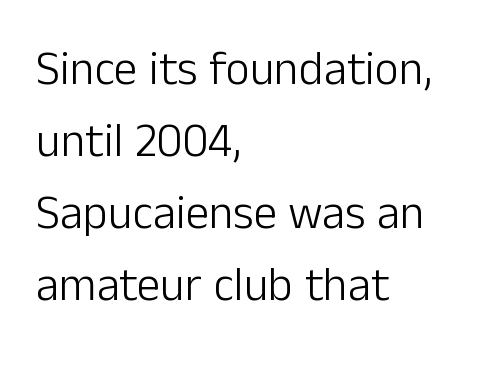
Q: Is the text bold? A: No.
Q: Is the text italic (slanted)? A: No, it is upright.
Q: Is the typeface a serif or a sans-serif typeface? A: Sans-serif.
Q: Is the text underlined? A: No.
Q: How is the paragraph aligned? A: Left-aligned.
Q: Is the spacing between letters normal or unusually wide? A: Normal.
Q: Is the spacing between lines tight, normal or loose? A: Normal.
Q: Width (condensed, normal, or wide)? A: Normal.
Q: Stroke contrast? A: Low.
Q: x-height? A: Medium.
Q: Monospaced? A: No.
